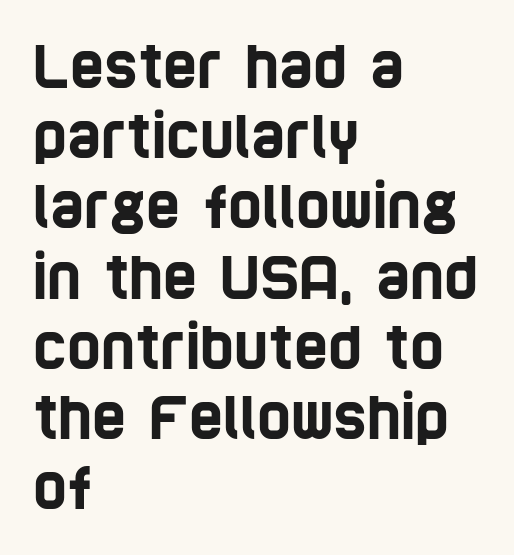
Think of a printed novel: that variable character pitch is what you see here. Bare-footed words on every line. A classic flush-left, rag-right setting is used for this passage. Words appear dense and cohesive because spacing is normal. Font category for this specimen: sans-serif.
